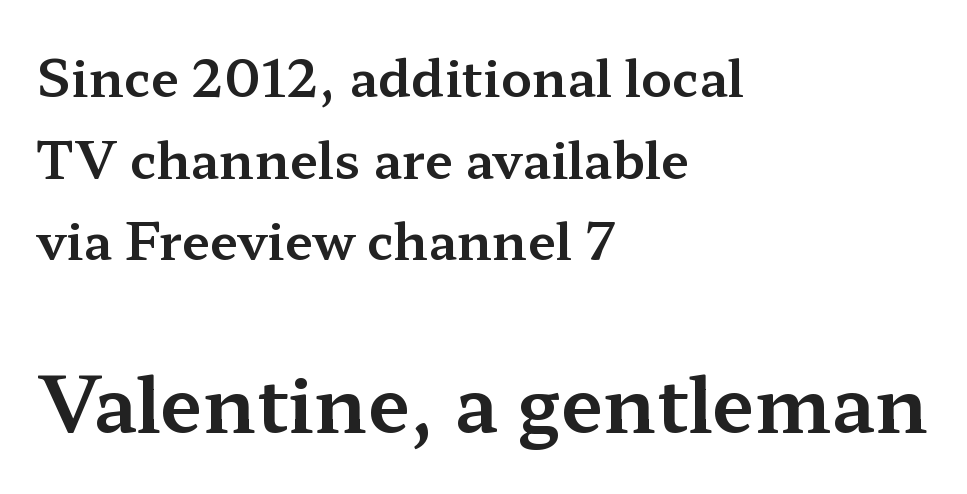
Q: Is the text italic (slanted)? A: No, it is upright.
Q: Is the typeface a serif or a sans-serif typeface? A: Serif.
Q: Is the text underlined? A: No.
Q: How is the paragraph aligned? A: Left-aligned.
Q: Is the spacing between letters normal or unusually wide? A: Normal.
Q: Is the spacing between lines tight, normal or loose? A: Normal.
Q: Which block of text is set in a larger size, the first (top) or the second (bottom)? A: The second (bottom) one.
Q: Width (condensed, normal, or wide)? A: Wide.
Q: Stroke contrast? A: Medium.
Q: x-height? A: Medium.
Q: Monospaced? A: No.
